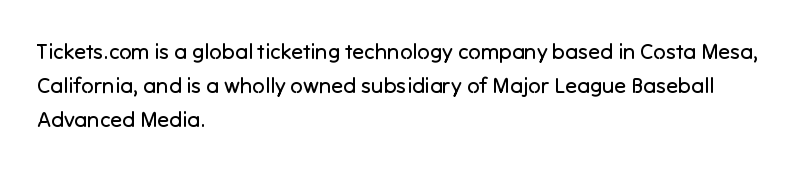
These lines stack with their left ends in a neat column. Any mark beneath the type? The region is blank. Short note: letters normally spaced. The type sits square on the baseline with zero lean.
